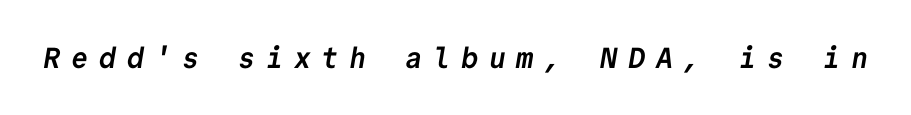
The image shows 29 px semibold sans-serif type, monospaced; set unusually wide letter spacing (+0.36 em), not underlined; low stroke contrast and a medium x-height.
